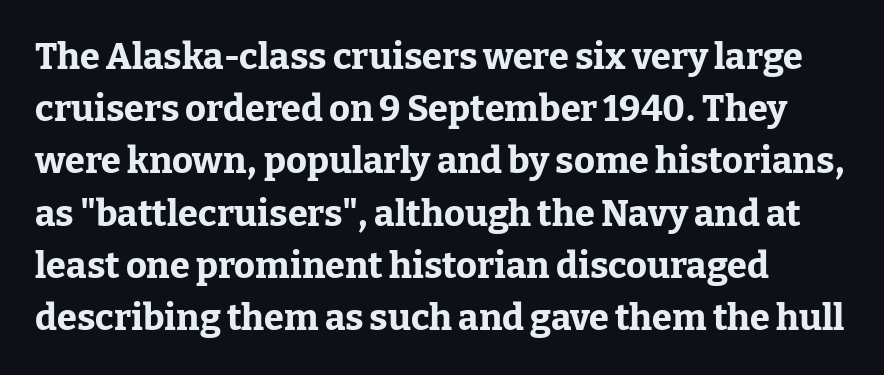
Honestly, there is no underline to notice here at all. The letters advance in unequal steps, a hallmark of proportional type. In terms of letterform style, serifs are clearly present. Successive baselines arrive at the customary interval. Upright lettering throughout. The strokes are fattened all the way to bold.
